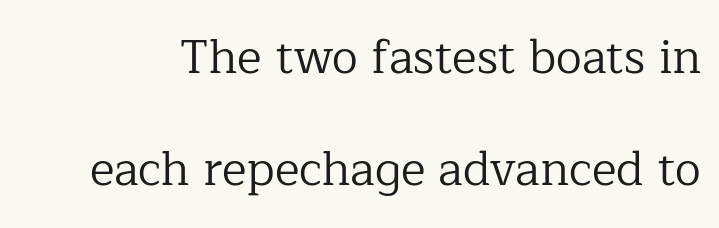
{"serif": "yes", "italic": "no", "bold": "no", "weight": "regular", "width": "normal", "stroke_contrast": "low", "x_height": "medium", "monospaced": "no", "underline": "no", "line_spacing": "loose", "line_spacing_ratio": 2.39, "letter_spacing": "normal", "letter_spacing_em": 0.0, "glyph_px": 47}
